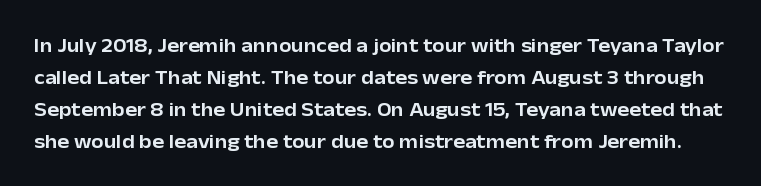
The image shows 20 px text type, upright; set normal line spacing (1.6x), normal letter spacing, not underlined.
